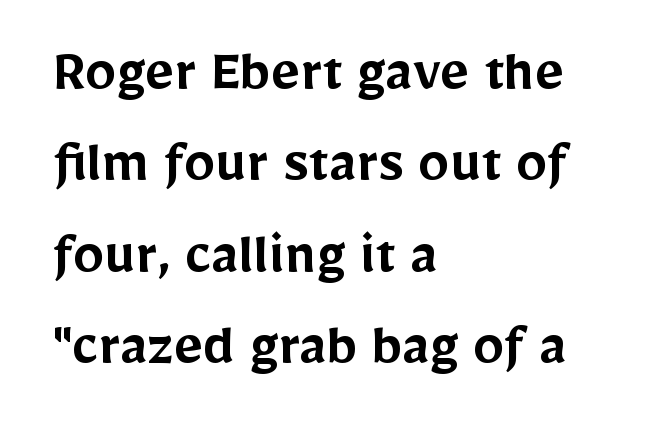
{"serif": "no", "italic": "no", "bold": "semi", "weight": "semibold", "width": "normal", "stroke_contrast": "low", "x_height": "medium", "monospaced": "no", "underline": "no", "align": "left", "line_spacing": "normal", "line_spacing_ratio": 1.45, "letter_spacing": "normal", "letter_spacing_em": 0.0, "glyph_px": 63}
